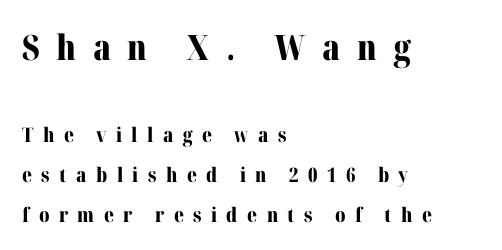
You can tell it's not italic because the verticals are truly vertical. The type family on display is of the serif kind. You could not count columns in this text — the font is proportionally spaced. Observe the wide spacing: letters keep a clear distance from each other. Larger block? The one above; the one below is distinctly smaller.
